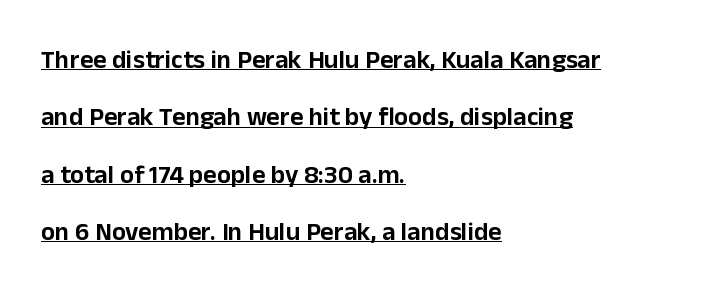
Q: Is the text italic (slanted)? A: No, it is upright.
Q: Is the text underlined? A: Yes.
Q: How is the paragraph aligned? A: Left-aligned.
Q: Is the spacing between letters normal or unusually wide? A: Normal.
Q: Is the spacing between lines tight, normal or loose? A: Loose.
